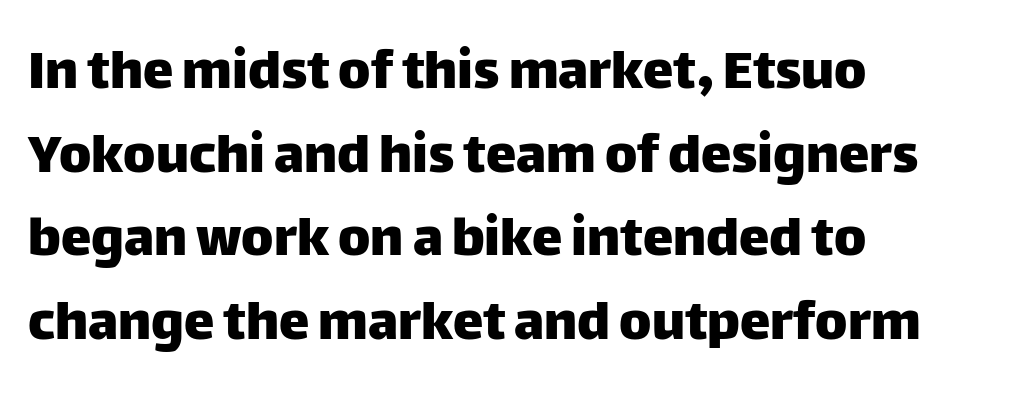
{"serif": "no", "italic": "no", "width": "normal", "stroke_contrast": "low", "x_height": "large", "monospaced": "no", "underline": "no", "align": "left", "line_spacing": "normal", "line_spacing_ratio": 1.37, "letter_spacing": "normal", "letter_spacing_em": 0.0, "glyph_px": 61}
